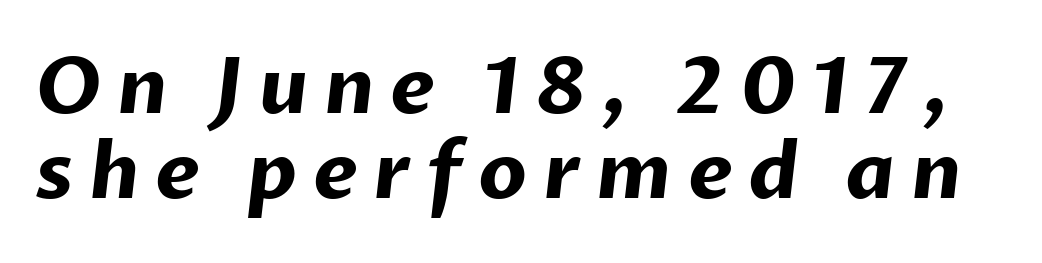
{"serif": "no", "bold": "yes", "weight": "bold", "width": "normal", "stroke_contrast": "low", "x_height": "medium", "monospaced": "no", "underline": "no", "line_spacing": "tight", "line_spacing_ratio": 1.09, "letter_spacing": "wide", "letter_spacing_em": 0.2, "glyph_px": 78}
